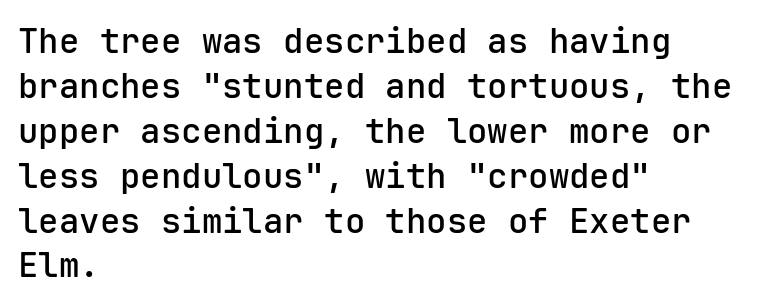
Q: Is the text bold? A: Semi-bold.
Q: Is the text italic (slanted)? A: No, it is upright.
Q: Is the typeface a serif or a sans-serif typeface? A: Sans-serif.
Q: Is the text underlined? A: No.
Q: How is the paragraph aligned? A: Left-aligned.
Q: Is the spacing between letters normal or unusually wide? A: Normal.
Q: Is the spacing between lines tight, normal or loose? A: Normal.
Q: Width (condensed, normal, or wide)? A: Normal.
Q: Stroke contrast? A: Low.
Q: x-height? A: Medium.
Q: Monospaced? A: Yes.
